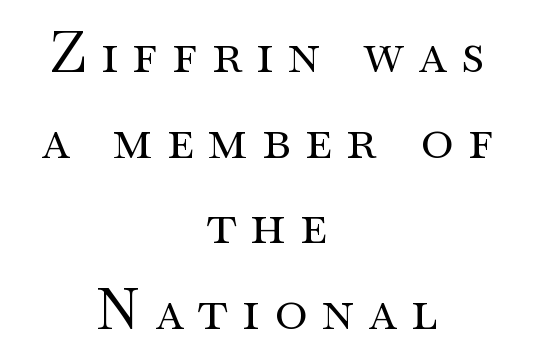
The image shows 56 px regular-weight, wide serif type, upright; set centered, normal line spacing (1.53x), unusually wide letter spacing (+0.26 em), not underlined; medium stroke contrast and a small x-height.
